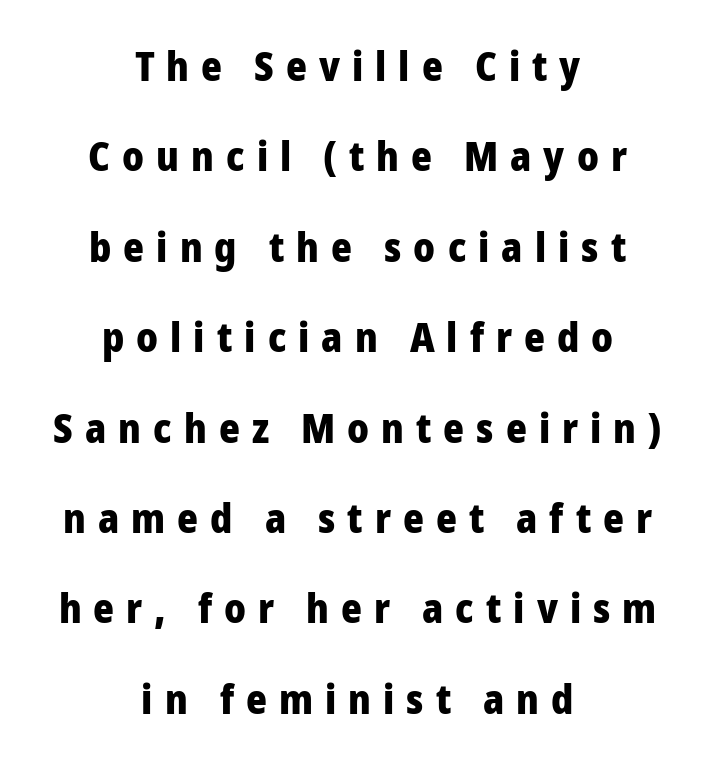
Q: Is the text bold? A: Yes.
Q: Is the text italic (slanted)? A: No, it is upright.
Q: Is the typeface a serif or a sans-serif typeface? A: Sans-serif.
Q: Is the text underlined? A: No.
Q: How is the paragraph aligned? A: Centered.
Q: Is the spacing between letters normal or unusually wide? A: Unusually wide.
Q: Is the spacing between lines tight, normal or loose? A: Loose.
Q: Width (condensed, normal, or wide)? A: Normal.
Q: Stroke contrast? A: Low.
Q: x-height? A: Medium.
Q: Monospaced? A: No.
